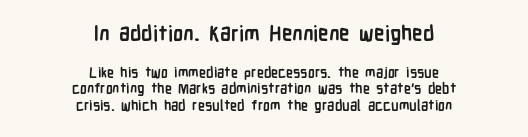
The image shows 21 px bold type, upright; set centered, line spacing 1.19x, normal letter spacing, not underlined; the first (top) block is 1.5x larger.
